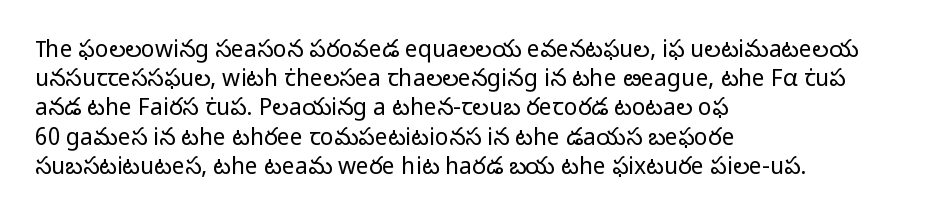
The image shows 23 px text type, upright; set left-aligned, normal line spacing (1.27x), normal letter spacing, not underlined.
